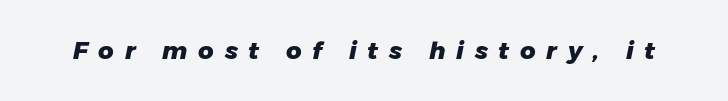
Q: Is the text bold? A: Yes.
Q: Is the text italic (slanted)? A: Yes, it leans right by about 11 degrees.
Q: Is the text underlined? A: No.
Q: Is the spacing between letters normal or unusually wide? A: Unusually wide.
